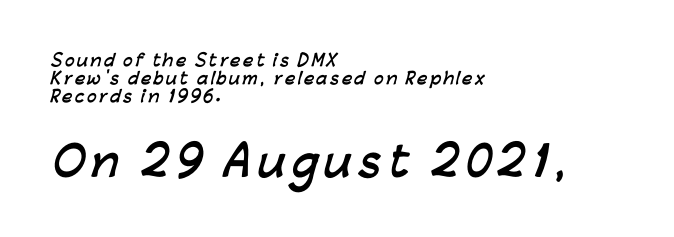
{"serif": "no", "bold": "yes", "weight": "semibold", "width": "normal", "stroke_contrast": "low", "x_height": "medium", "monospaced": "no", "underline": "no", "align": "left", "line_spacing": "tight", "line_spacing_ratio": 1.13, "larger_block": "second", "size_ratio": 2.5, "glyph_px": 40}
